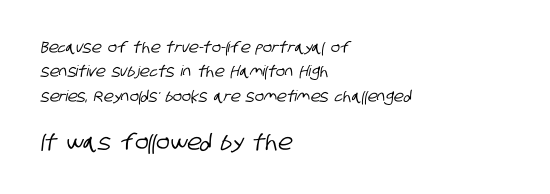
{"underline": "no", "align": "left", "line_spacing": "normal", "line_spacing_ratio": 1.63, "letter_spacing": "normal", "letter_spacing_em": 0.0, "larger_block": "second", "size_ratio": 1.47, "glyph_px": 22}
